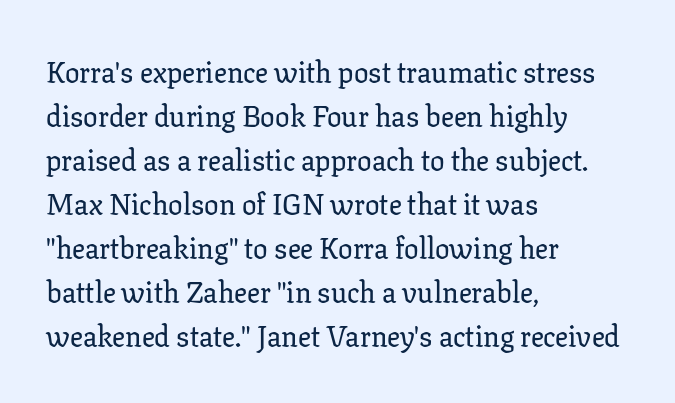
{"serif": "yes", "italic": "no", "width": "normal", "stroke_contrast": "low", "x_height": "medium", "monospaced": "no", "underline": "no", "align": "left", "line_spacing": "normal", "line_spacing_ratio": 1.52, "letter_spacing": "normal", "letter_spacing_em": 0.0, "glyph_px": 29}
